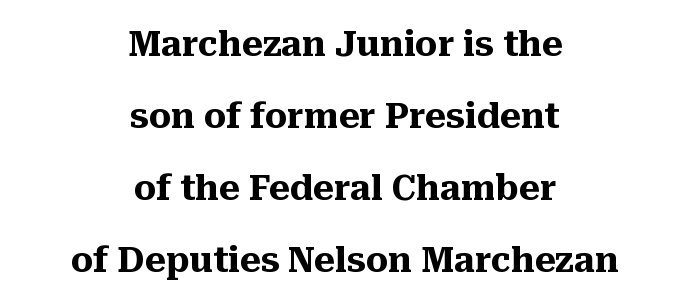
{"serif": "yes", "italic": "no", "bold": "yes", "weight": "heavy", "width": "normal", "stroke_contrast": "medium", "x_height": "medium", "monospaced": "no", "underline": "no", "align": "center", "line_spacing": "loose", "line_spacing_ratio": 2.06, "letter_spacing": "normal", "letter_spacing_em": 0.0, "glyph_px": 35}
